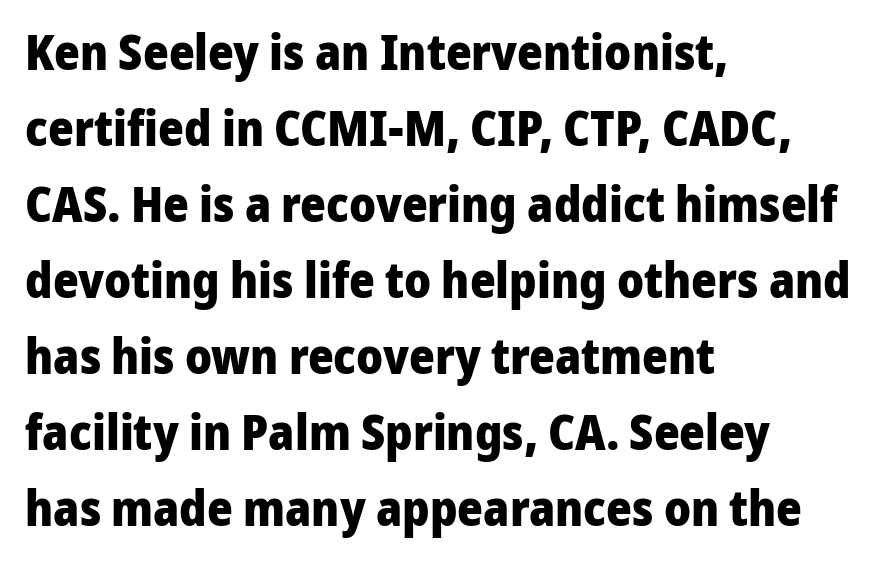
Line beginnings align vertically; line endings do not. These lines are composed in type without serifs. How heavy is the stroke? Heavy — this is a bold. A typesetter would call this leading conventional body-copy spacing.
